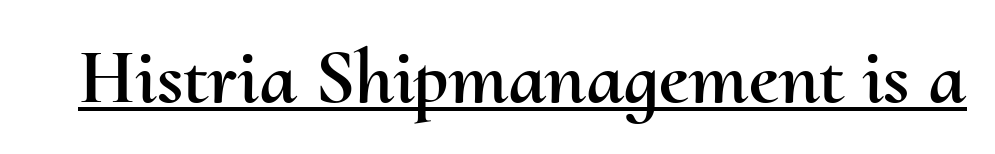
The image shows 79 px text type, upright; set normal letter spacing, underlined; medium stroke contrast and a small x-height.
